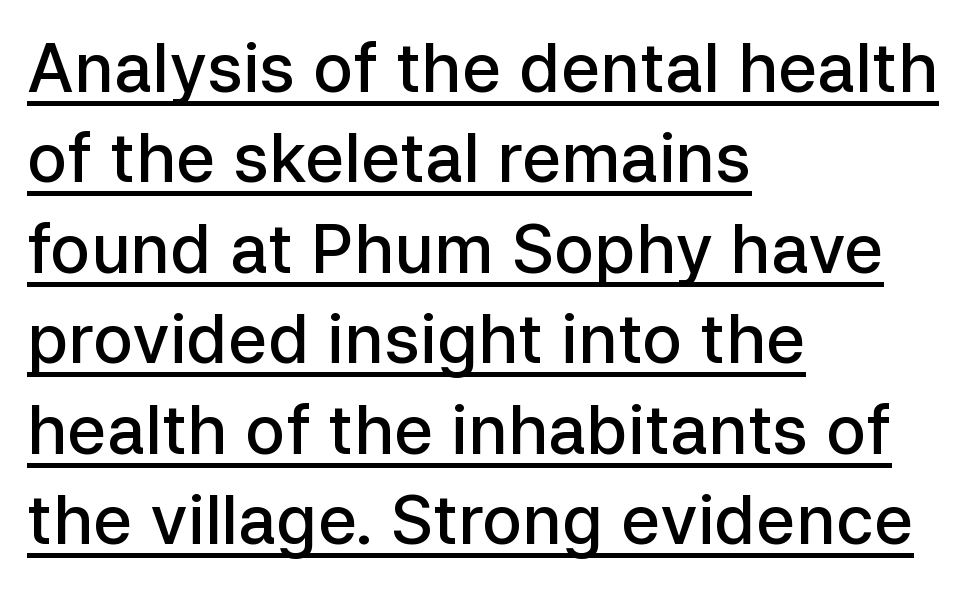
The image shows 67 px semibold sans-serif type, upright; set left-aligned, normal line spacing (1.35x), normal letter spacing, underlined; low stroke contrast and a medium x-height.
